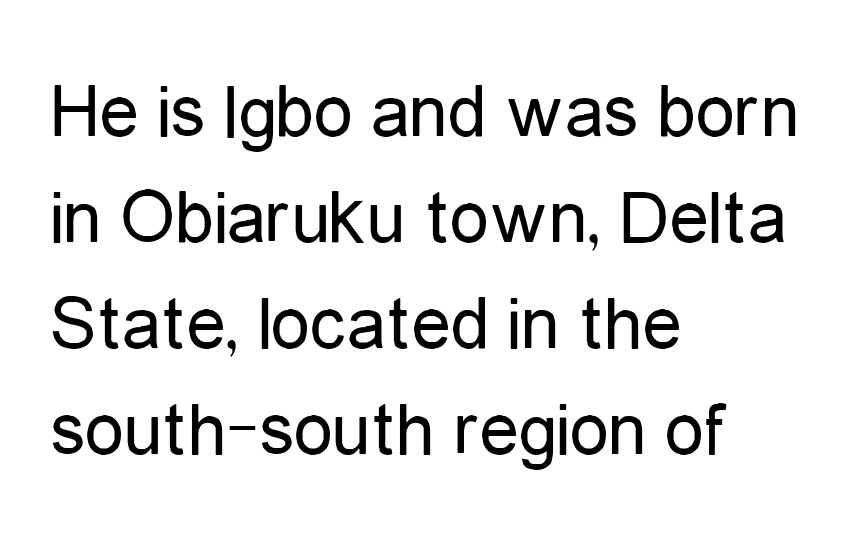
The image shows 78 px regular-weight, condensed sans-serif type, upright; set left-aligned, normal line spacing (1.36x), normal letter spacing, not underlined; low stroke contrast and a medium x-height.
